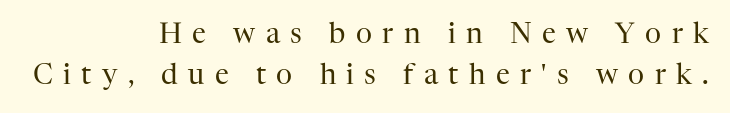
{"serif": "yes", "italic": "no", "bold": "no", "weight": "regular", "width": "normal", "stroke_contrast": "high", "x_height": "medium", "monospaced": "no", "underline": "no", "align": "right", "line_spacing": "normal", "line_spacing_ratio": 1.47, "letter_spacing": "wide", "letter_spacing_em": 0.37, "glyph_px": 28}
